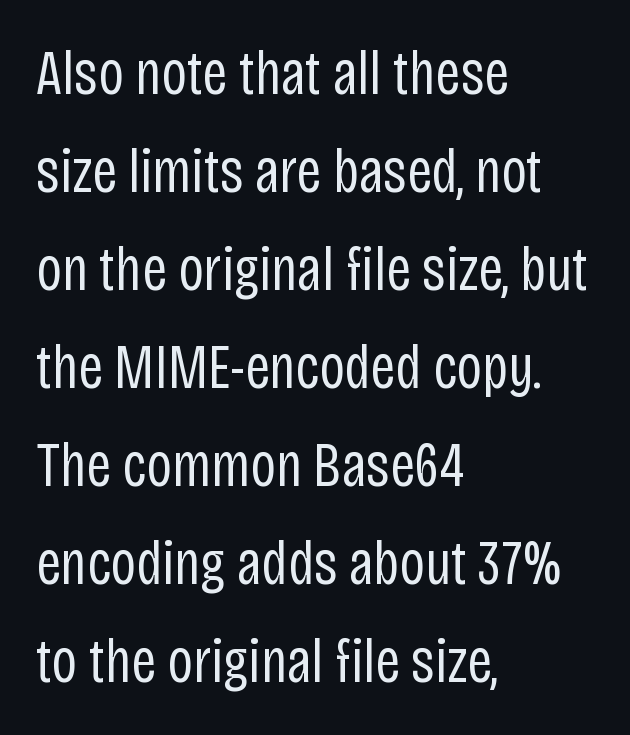
{"serif": "no", "italic": "no", "bold": "no", "weight": "regular", "width": "condensed", "stroke_contrast": "low", "x_height": "large", "monospaced": "no", "underline": "no", "align": "left", "line_spacing": "normal", "line_spacing_ratio": 1.58, "letter_spacing": "normal", "letter_spacing_em": 0.0, "glyph_px": 62}
